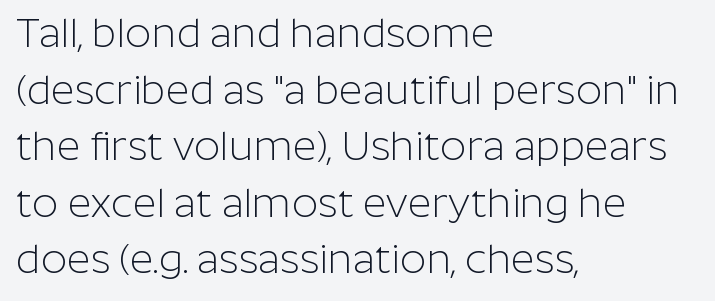
Vertically, the passage feels balanced, rows spaced as you'd expect. The axis of the letterforms is exactly vertical. A quiet, ordinary-to-light weight characterises the typeface. The ragged edge is on the right, which tells us the setting is flush left.
